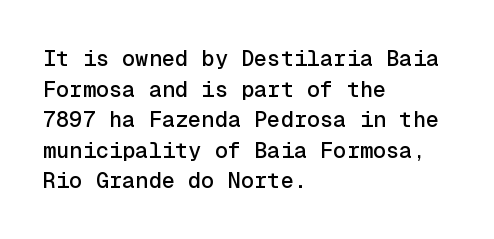
Q: Is the text italic (slanted)? A: No, it is upright.
Q: Is the text underlined? A: No.
Q: How is the paragraph aligned? A: Left-aligned.
Q: Is the spacing between letters normal or unusually wide? A: Normal.
Q: Is the spacing between lines tight, normal or loose? A: Normal.
